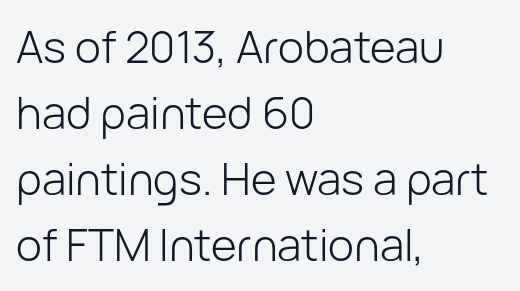
{"serif": "no", "italic": "no", "bold": "no", "weight": "light", "width": "normal", "stroke_contrast": "low", "x_height": "medium", "monospaced": "no", "underline": "no", "align": "left", "line_spacing": "normal", "line_spacing_ratio": 1.5, "letter_spacing": "normal", "letter_spacing_em": 0.0, "glyph_px": 44}
